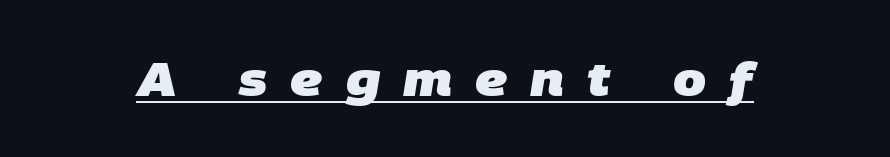
{"serif": "no", "bold": "yes", "weight": "heavy", "width": "normal", "stroke_contrast": "low", "x_height": "large", "monospaced": "no", "underline": "yes", "letter_spacing": "wide", "letter_spacing_em": 0.49, "glyph_px": 47}
